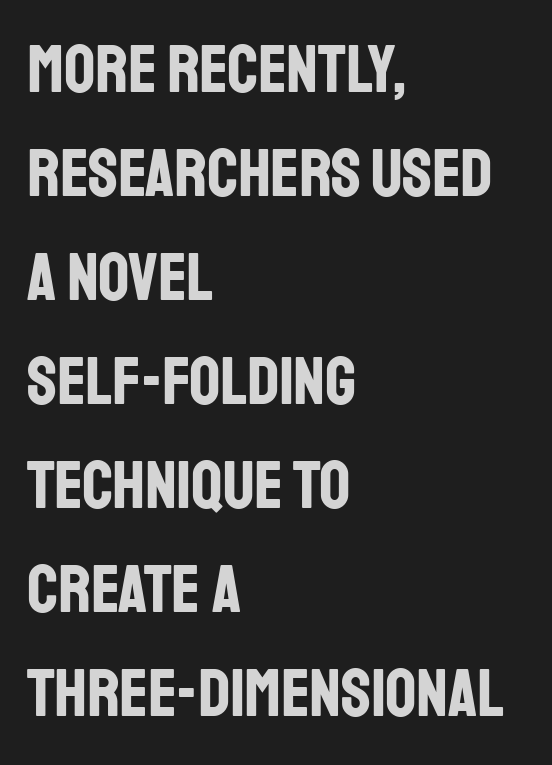
The image shows 68 px bold, condensed sans-serif type, upright; set left-aligned, normal line spacing (1.53x), normal letter spacing, not underlined; low stroke contrast and a large x-height.
